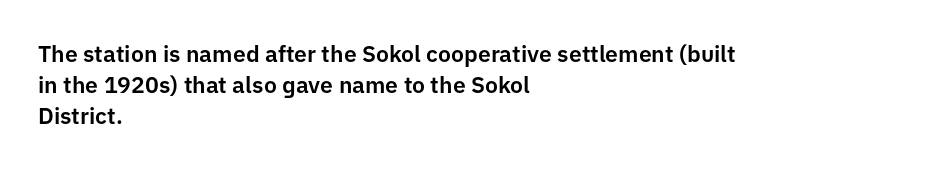
Q: Is the text italic (slanted)? A: No, it is upright.
Q: Is the text underlined? A: No.
Q: How is the paragraph aligned? A: Left-aligned.
Q: Is the spacing between letters normal or unusually wide? A: Normal.
Q: Is the spacing between lines tight, normal or loose? A: Normal.
